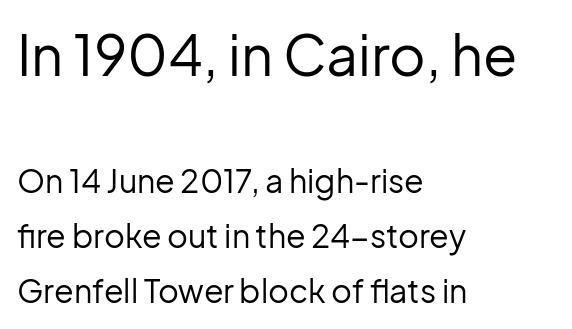
{"serif": "no", "italic": "no", "bold": "no", "weight": "regular", "width": "normal", "stroke_contrast": "low", "x_height": "medium", "monospaced": "no", "underline": "no", "align": "left", "line_spacing_ratio": 1.73, "letter_spacing": "normal", "letter_spacing_em": 0.0, "larger_block": "first", "size_ratio": 1.75, "glyph_px": 56}
